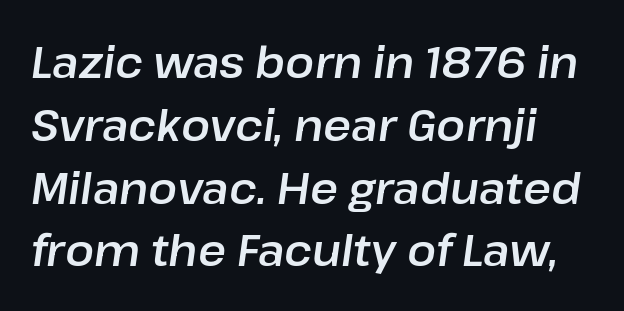
Q: Is the text italic (slanted)? A: Yes, it leans right by about 8 degrees.
Q: Is the text underlined? A: No.
Q: Is the spacing between letters normal or unusually wide? A: Normal.
Q: Is the spacing between lines tight, normal or loose? A: Normal.
Q: Width (condensed, normal, or wide)? A: Normal.
Q: Stroke contrast? A: Low.
Q: x-height? A: Medium.
Q: Monospaced? A: No.
